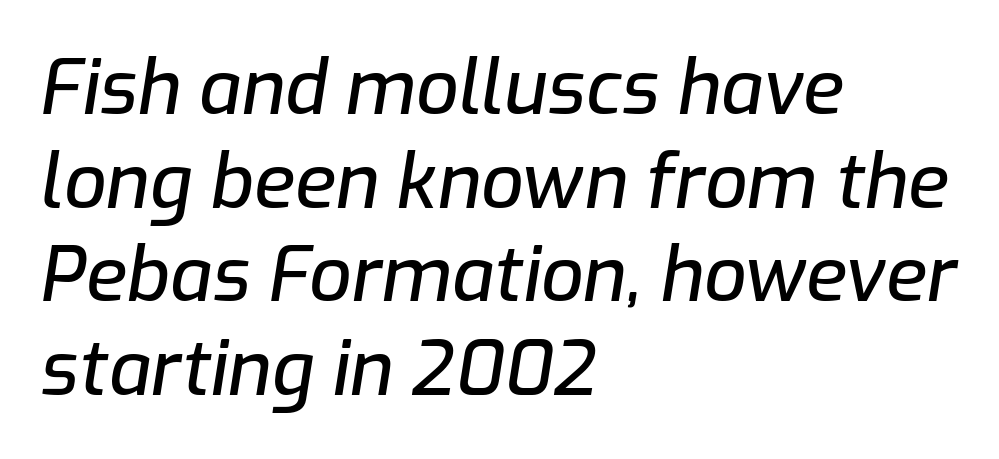
The image shows 75 px text type, italic (leaning right); set left-aligned, normal line spacing (1.25x), normal letter spacing, not underlined; low stroke contrast and a medium x-height.
